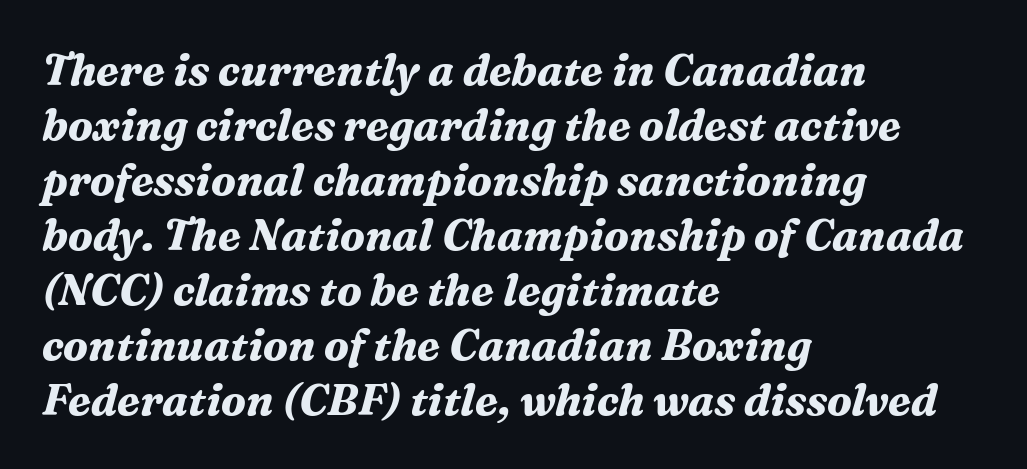
The image shows 43 px bold serif type, italic (leaning right); set left-aligned, normal line spacing (1.28x), normal letter spacing, not underlined; medium stroke contrast and a medium x-height.
